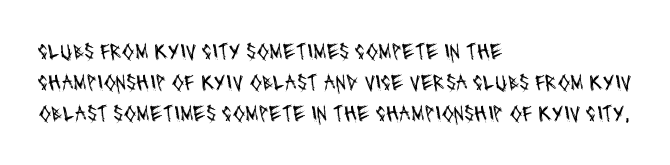
These glyphs show unthickened strokes, regular width or finer. If you measured baseline to baseline, you'd find a middling distance. Glance below the letters and you will spot only blank space. Line starts are locked; line ends wander. Honestly, the letter spacing is just normal — you wouldn't notice it.
